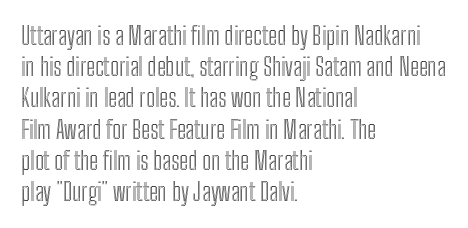
Q: Is the text italic (slanted)? A: No, it is upright.
Q: Is the text underlined? A: No.
Q: How is the paragraph aligned? A: Left-aligned.
Q: Is the spacing between letters normal or unusually wide? A: Normal.
Q: Is the spacing between lines tight, normal or loose? A: Normal.
